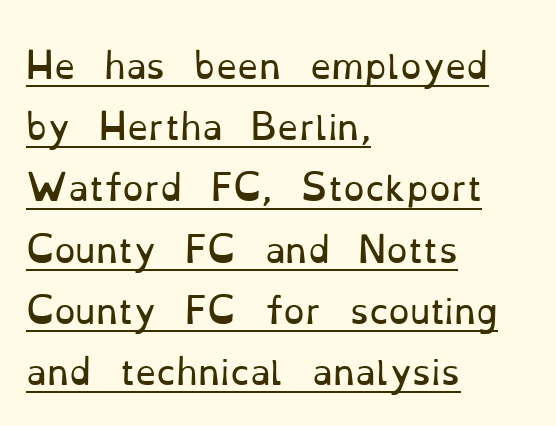
{"serif": "yes", "italic": "no", "bold": "no", "weight": "regular", "width": "normal", "stroke_contrast": "low", "x_height": "small", "monospaced": "no", "underline": "yes", "align": "left", "line_spacing_ratio": 1.8, "letter_spacing": "normal", "letter_spacing_em": 0.0, "glyph_px": 34}
